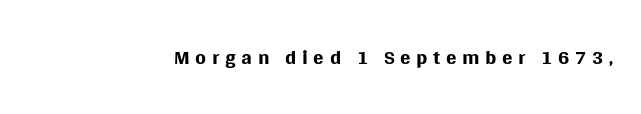
The lettering stays uniformly vertical, giving the passage a roman look. Is this a heavy cut? Hardly; it is regular or lighter. Observe the absence of serifs on each vertical stroke in this sample. Descenders are the only things crossing below the line. The passage shown is typed in a proportional face where columns would drift.
